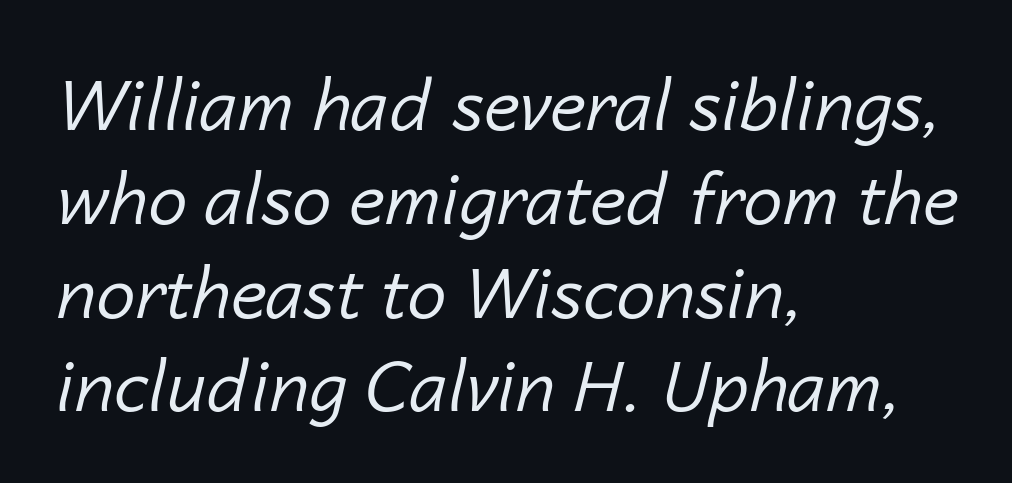
{"italic": "yes", "lean": "right", "slant_degrees": 14, "bold": "no", "weight": "regular", "width": "normal", "stroke_contrast": "low", "x_height": "medium", "monospaced": "no", "underline": "no", "align": "left", "line_spacing": "normal", "line_spacing_ratio": 1.34, "letter_spacing": "normal", "letter_spacing_em": 0.0, "glyph_px": 70}
